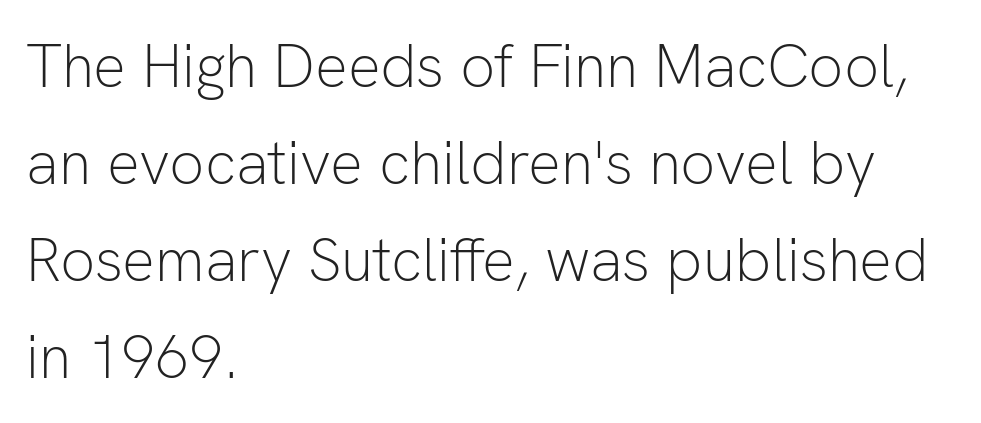
{"serif": "no", "italic": "no", "bold": "no", "weight": "light", "width": "normal", "stroke_contrast": "low", "x_height": "medium", "monospaced": "no", "underline": "no", "align": "left", "line_spacing": "normal", "line_spacing_ratio": 1.59, "letter_spacing": "normal", "letter_spacing_em": 0.0, "glyph_px": 61}
